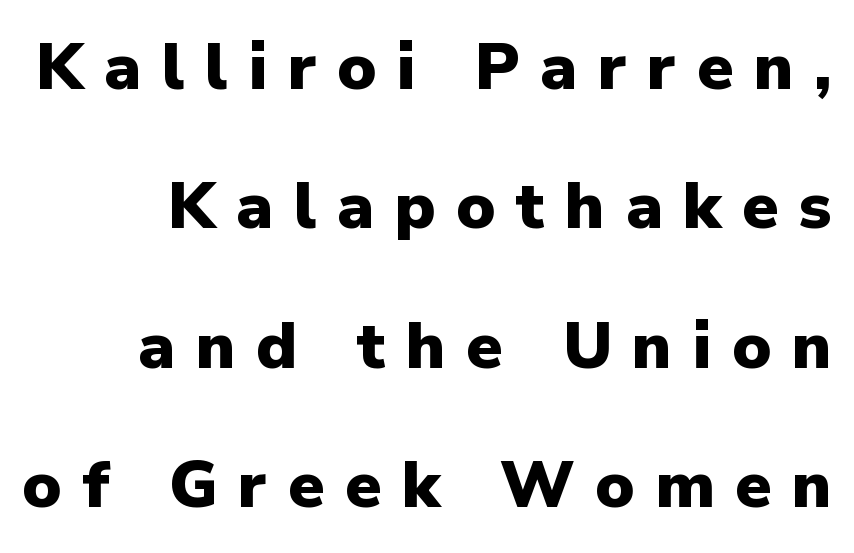
The image shows 66 px heavy sans-serif type, upright; set loose line spacing (2.11x), unusually wide letter spacing (+0.31 em), not underlined; low stroke contrast and a medium x-height.
